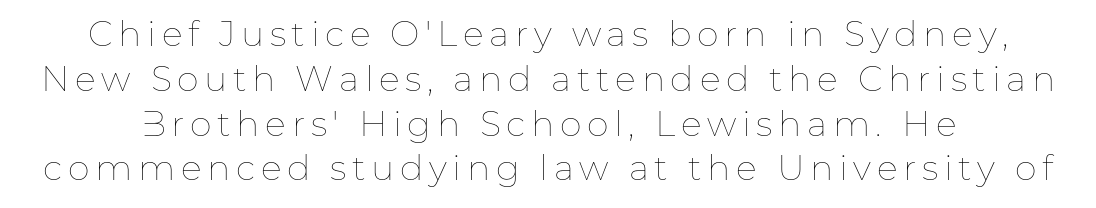
{"italic": "no", "bold": "no", "weight": "thin", "width": "normal", "stroke_contrast": "low", "x_height": "medium", "monospaced": "no", "underline": "no", "line_spacing": "normal", "line_spacing_ratio": 1.28, "glyph_px": 35}
